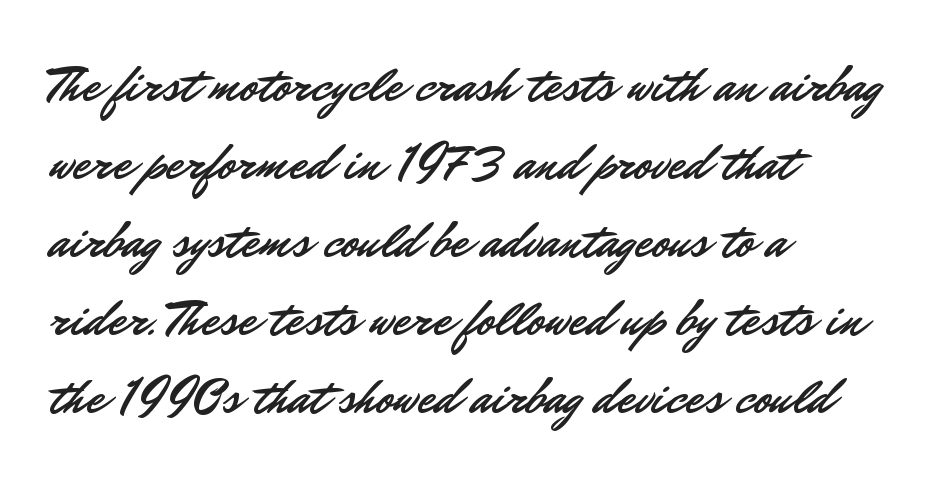
{"serif": "no", "width": "normal", "stroke_contrast": "low", "x_height": "small", "monospaced": "no", "underline": "no", "align": "left", "line_spacing": "normal", "line_spacing_ratio": 1.53, "letter_spacing": "normal", "letter_spacing_em": 0.0, "glyph_px": 51}
